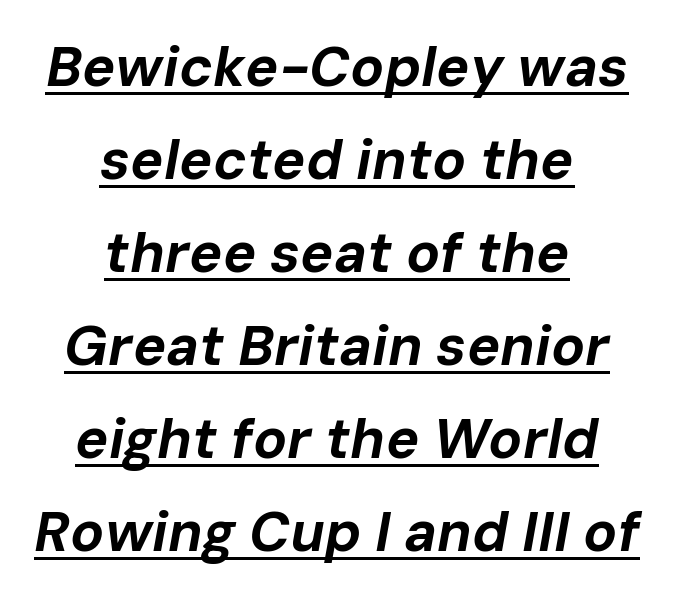
{"italic": "yes", "lean": "right", "slant_degrees": 10, "bold": "yes", "weight": "bold", "width": "normal", "stroke_contrast": "low", "x_height": "medium", "monospaced": "no", "underline": "yes", "align": "center", "line_spacing": "normal", "line_spacing_ratio": 1.66, "letter_spacing": "normal", "letter_spacing_em": 0.0, "glyph_px": 56}
